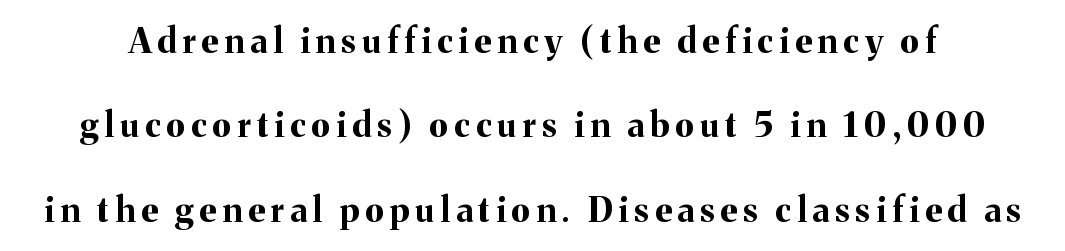
The image shows 34 px bold serif type, upright; set loose line spacing (2.48x), not underlined; medium stroke contrast and a medium x-height.
